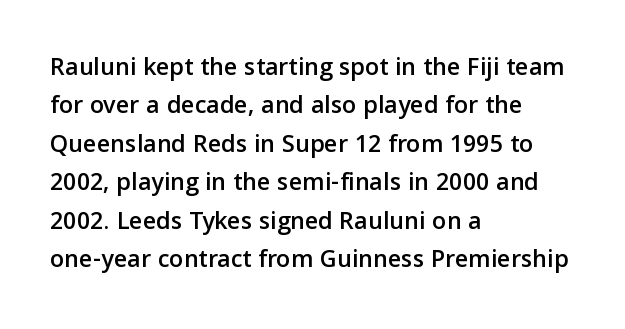
These lines keep a tight, regular rhythm from letter to letter. A student would call this left alignment; a typographer would say flush left, rag right. Descenders are the only things crossing below the line. Evenly set lines give the paragraph a standard silhouette. Ordinary non-slanted type is in use.
